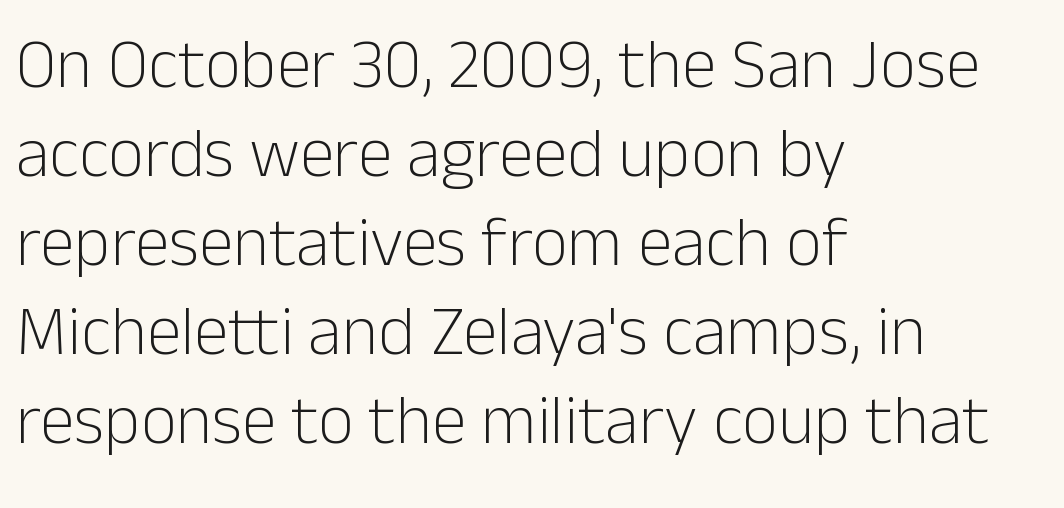
Q: Is the text bold? A: No.
Q: Is the text italic (slanted)? A: No, it is upright.
Q: Is the typeface a serif or a sans-serif typeface? A: Sans-serif.
Q: Is the text underlined? A: No.
Q: How is the paragraph aligned? A: Left-aligned.
Q: Is the spacing between letters normal or unusually wide? A: Normal.
Q: Is the spacing between lines tight, normal or loose? A: Normal.
Q: Width (condensed, normal, or wide)? A: Normal.
Q: Stroke contrast? A: Low.
Q: x-height? A: Medium.
Q: Monospaced? A: No.
